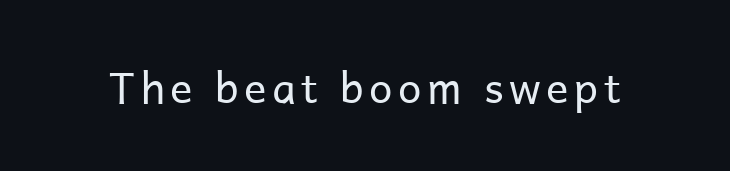
No italicization has been applied; the sample stays upright. Do the characters align in a grid? No, the font is proportional. Vertical stems look standard width or narrower in stroke. Has an underline been added? It has not. The rendering shows plain stroke endings on the letterforms — a sans-serif design.
